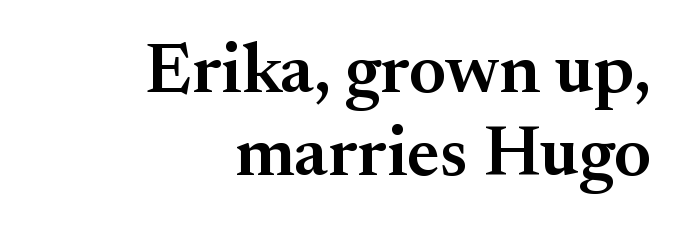
The image shows 71 px semibold serif type, upright; set right-aligned, line spacing 1.17x, normal letter spacing, not underlined; medium stroke contrast and a small x-height.
